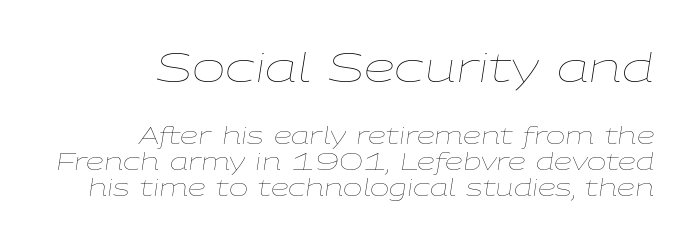
Observe the lean: these are italic letterforms. Line endings align vertically; line beginnings do not. These lines are rendered in a variable-pitch font. Summary of vertical rhythm: compact, with narrow interline spacing. Weight class: somewhere from thin through regular.
